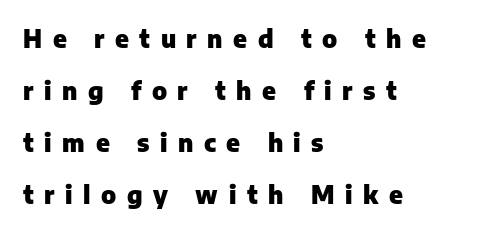
The image shows 24 px bold type, upright; set left-aligned, loose line spacing (2.17x), unusually wide letter spacing (+0.44 em), not underlined.
